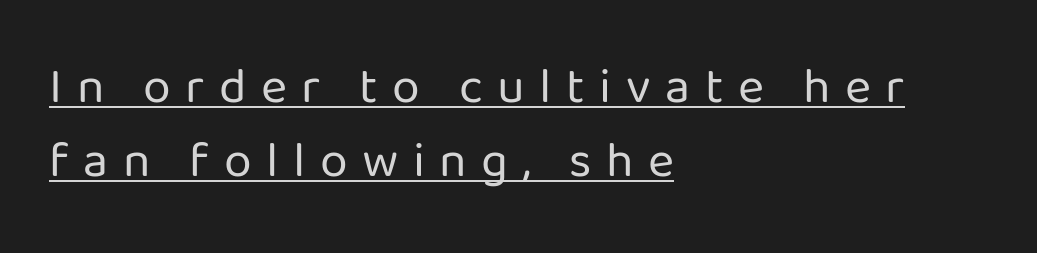
Q: Is the text bold? A: No.
Q: Is the text italic (slanted)? A: No, it is upright.
Q: Is the typeface a serif or a sans-serif typeface? A: Sans-serif.
Q: Is the text underlined? A: Yes.
Q: How is the paragraph aligned? A: Left-aligned.
Q: Is the spacing between letters normal or unusually wide? A: Unusually wide.
Q: Is the spacing between lines tight, normal or loose? A: Normal.
Q: Width (condensed, normal, or wide)? A: Normal.
Q: Stroke contrast? A: Low.
Q: x-height? A: Medium.
Q: Monospaced? A: No.
